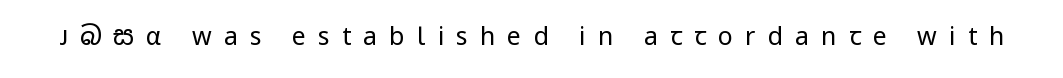
A typesetter would call this heavily tracked-out type. The font is comparable to plain body text, perhaps lighter. The words here are not underlined. A typesetter would mark this as roman, not italic.
